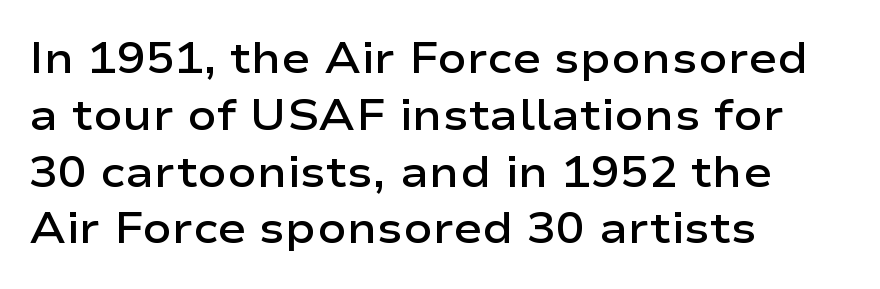
{"serif": "no", "italic": "no", "bold": "semi", "weight": "semibold", "width": "wide", "stroke_contrast": "low", "x_height": "medium", "monospaced": "no", "underline": "no", "align": "left", "line_spacing": "normal", "line_spacing_ratio": 1.32, "letter_spacing": "normal", "letter_spacing_em": 0.0, "glyph_px": 43}
